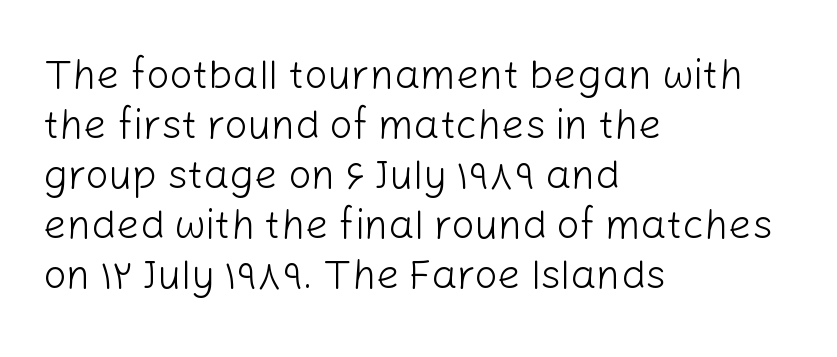
{"serif": "no", "italic": "no", "bold": "no", "weight": "light", "width": "normal", "stroke_contrast": "low", "x_height": "medium", "monospaced": "no", "underline": "no", "align": "left", "line_spacing_ratio": 1.22, "letter_spacing": "normal", "letter_spacing_em": 0.0, "glyph_px": 41}
